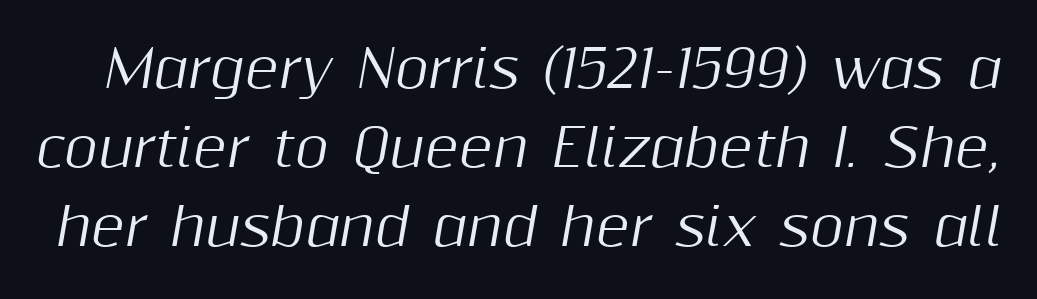
Q: Is the text italic (slanted)? A: Yes, it leans right by about 10 degrees.
Q: Is the text underlined? A: No.
Q: Is the spacing between letters normal or unusually wide? A: Normal.
Q: Is the spacing between lines tight, normal or loose? A: Normal.
Q: Width (condensed, normal, or wide)? A: Normal.
Q: Stroke contrast? A: Medium.
Q: x-height? A: Medium.
Q: Monospaced? A: No.
